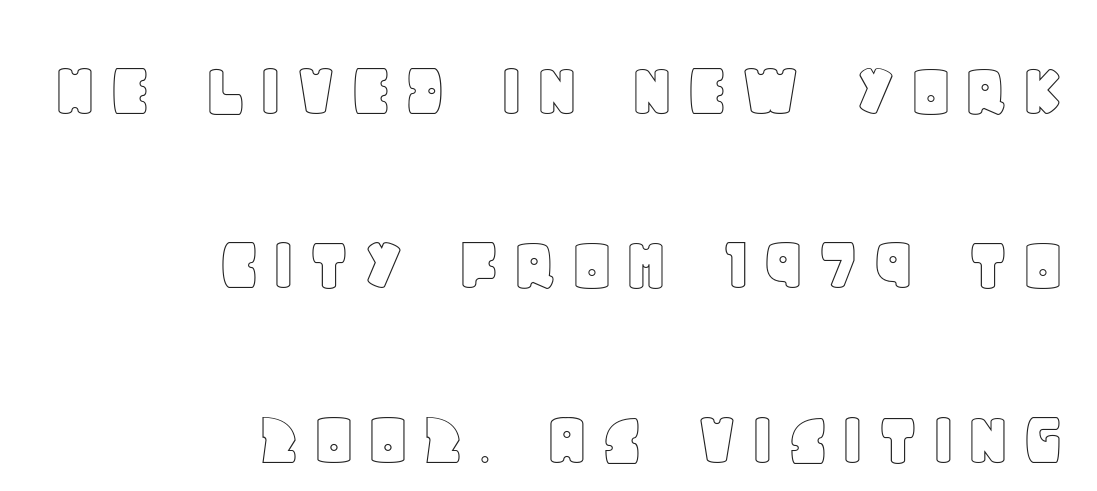
The image shows 80 px text type, upright; set right-aligned, loose line spacing (2.18x), not underlined; a large x-height.
